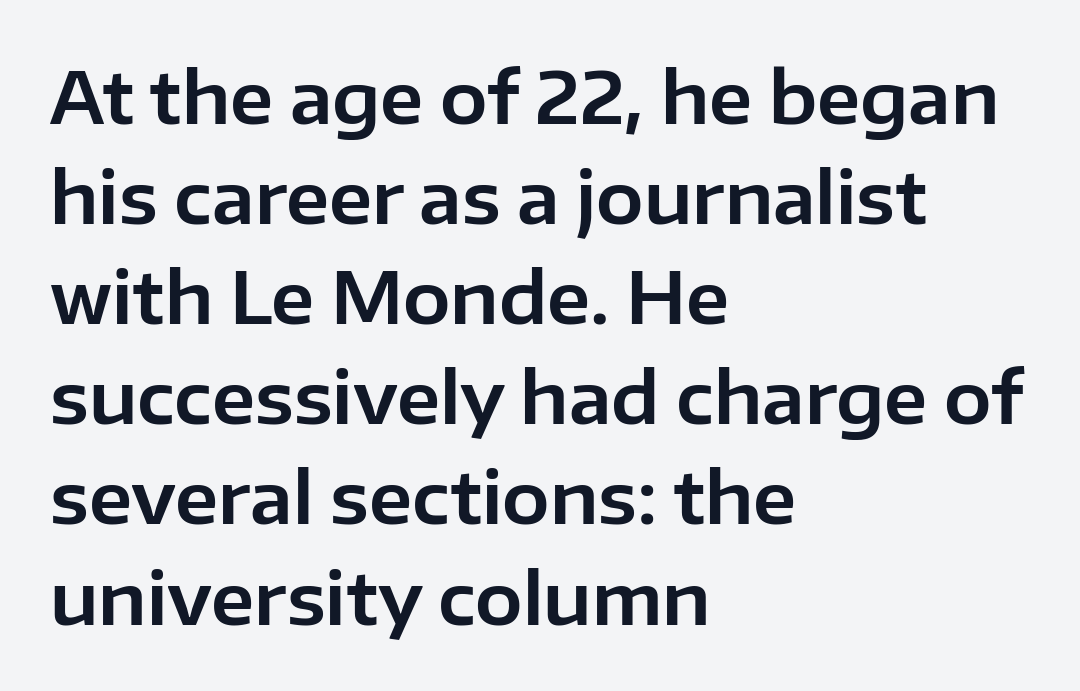
Default kerning and tracking; the words read as compact shapes. The letters stand upright; this is a roman face. Underlining? Definitely not there. This sample keeps an unexceptional amount of space between lines. Classification — sans serif.
